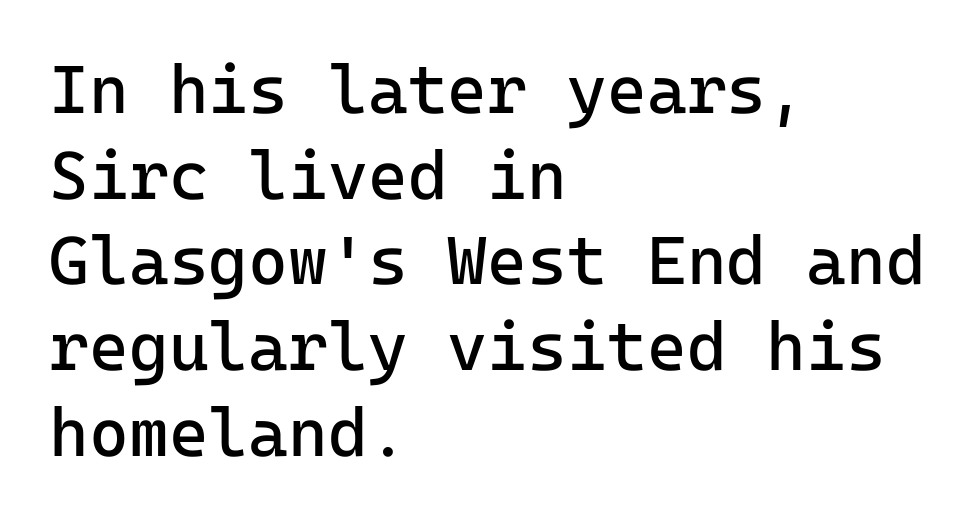
{"serif": "no", "italic": "no", "bold": "no", "weight": "regular", "width": "normal", "stroke_contrast": "low", "x_height": "medium", "underline": "no", "align": "left", "line_spacing": "normal", "line_spacing_ratio": 1.26, "letter_spacing": "normal", "letter_spacing_em": 0.0, "glyph_px": 68}
